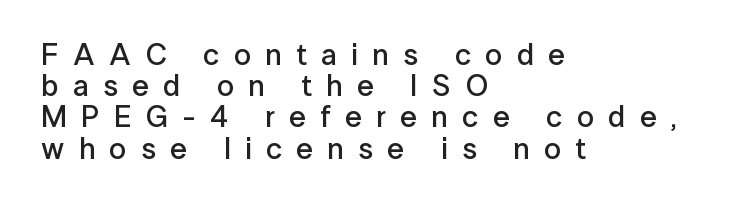
Check under the words: just untouched page. The letters stand upright; this is a roman face. The passage shown stacks its lines with hardly any gap. Varying glyph widths throughout — classic text-font behaviour.
